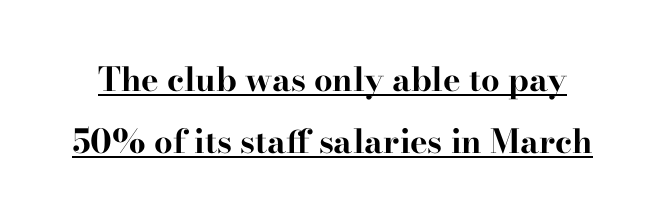
This is underlined copy, the kind a proofreader might mark for attention. A dark, heavy texture on the line: the type is bold. Each letter keeps its own natural width here, so spacing adapts to shape. Font category for this specimen: serif.
